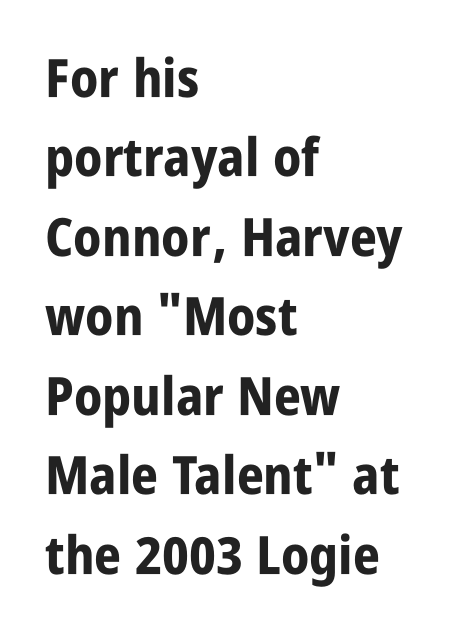
Designer's note — italics off, roman on. Proportional: the letters do not fall into vertical columns. Leading: standard. This is sans-serif lettering, the kind often seen on screens and signage. The rendering keeps characters at their native spacing.
